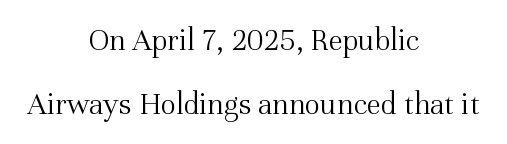
{"serif": "yes", "italic": "no", "bold": "no", "weight": "light", "width": "normal", "stroke_contrast": "medium", "x_height": "medium", "monospaced": "no", "underline": "no", "align": "center", "line_spacing": "loose", "line_spacing_ratio": 1.99, "letter_spacing": "normal", "letter_spacing_em": 0.0, "glyph_px": 32}
